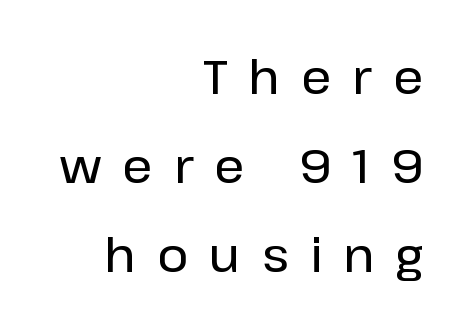
Typeset ragged left — the right edge is the straight one. The lettering holds an erect, upright posture throughout. The rendering uses natural spacing where letterforms have individual widths. Nope, no serifs anywhere on these letters. There is plenty of visible air inserted between adjacent glyphs.
